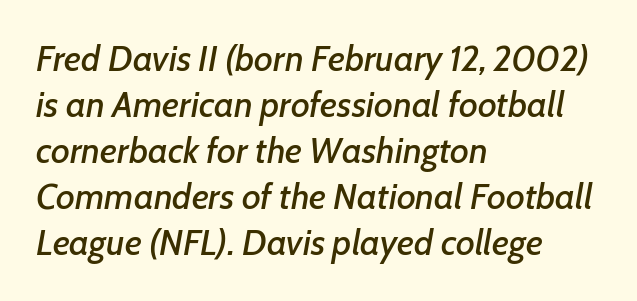
Q: Is the text italic (slanted)? A: Yes, it leans right by about 7 degrees.
Q: Is the text underlined? A: No.
Q: How is the paragraph aligned? A: Left-aligned.
Q: Is the spacing between letters normal or unusually wide? A: Normal.
Q: Is the spacing between lines tight, normal or loose? A: Normal.
Q: Width (condensed, normal, or wide)? A: Normal.
Q: Stroke contrast? A: Low.
Q: x-height? A: Medium.
Q: Monospaced? A: No.
